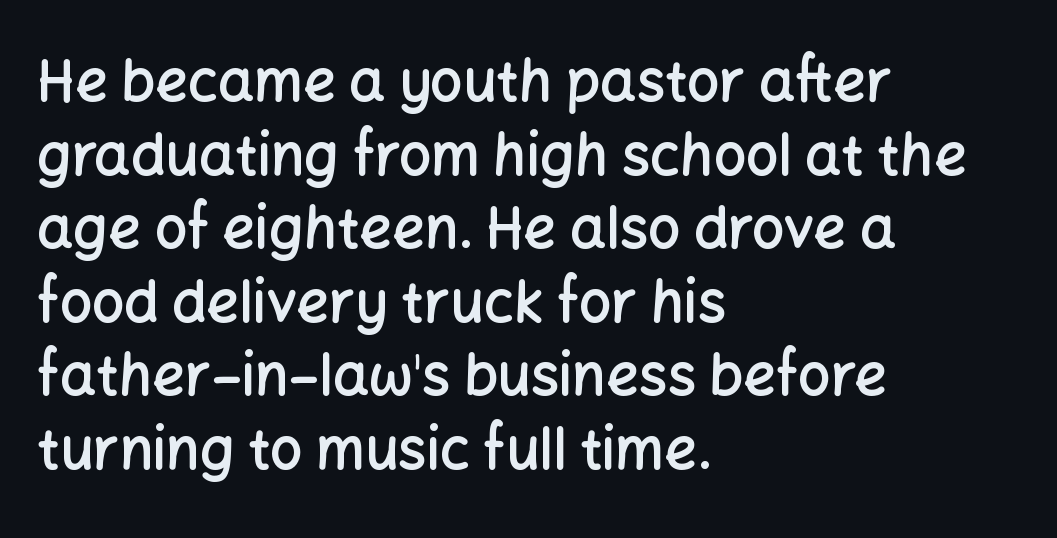
{"serif": "no", "italic": "no", "bold": "semi", "weight": "semibold", "width": "normal", "stroke_contrast": "low", "x_height": "medium", "monospaced": "no", "underline": "no", "align": "left", "line_spacing": "normal", "line_spacing_ratio": 1.29, "letter_spacing": "normal", "letter_spacing_em": 0.0, "glyph_px": 57}
